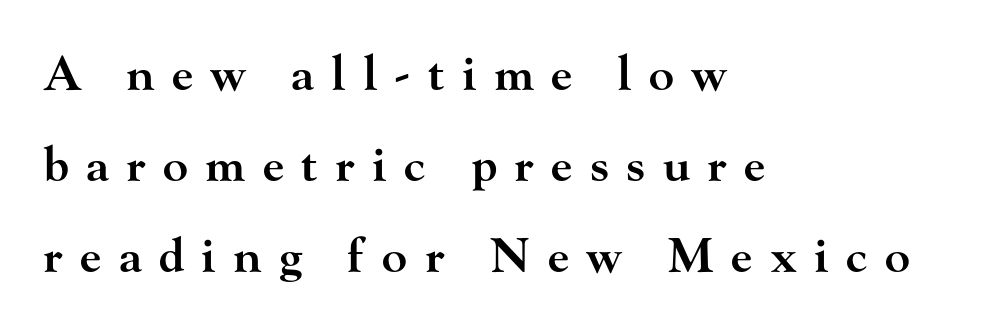
Q: Is the text bold? A: Semi-bold.
Q: Is the text italic (slanted)? A: No, it is upright.
Q: Is the typeface a serif or a sans-serif typeface? A: Serif.
Q: Is the text underlined? A: No.
Q: How is the paragraph aligned? A: Left-aligned.
Q: Is the spacing between letters normal or unusually wide? A: Unusually wide.
Q: Is the spacing between lines tight, normal or loose? A: Loose.
Q: Width (condensed, normal, or wide)? A: Wide.
Q: Stroke contrast? A: High.
Q: x-height? A: Small.
Q: Monospaced? A: No.
